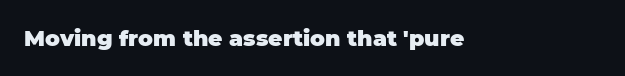
The image shows 22 px bold type, upright; set normal letter spacing, not underlined.
